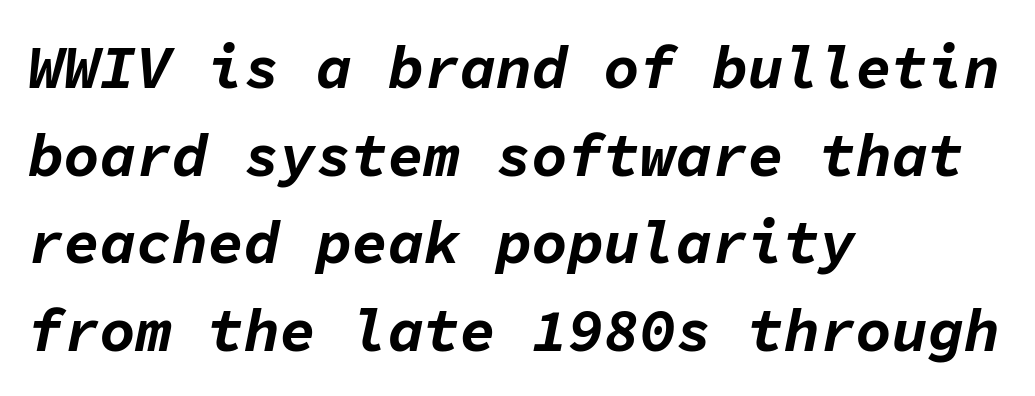
A typesetter would call this zero additional tracking. Rule under the text: the space is simply empty. Stroke thickness is high; the sample reads as a true bold. The rows are spaced the way most documents space them. Fixed-width glyphs throughout — classic coding-font behaviour.
